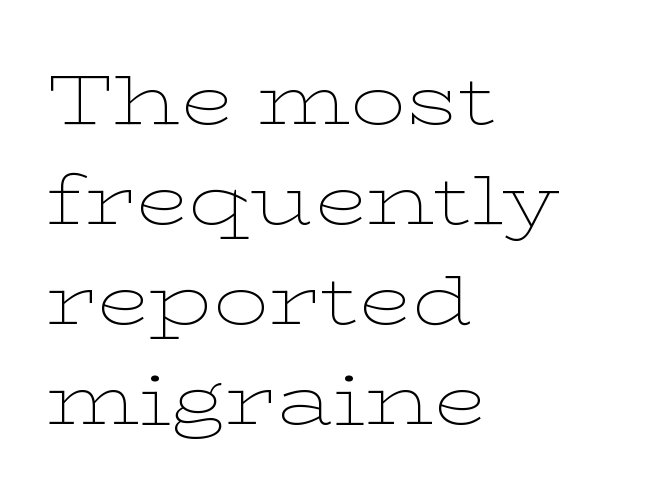
The image shows 69 px thin, wide serif type, upright; set left-aligned, normal line spacing (1.45x), normal letter spacing, not underlined; low stroke contrast and a medium x-height.
